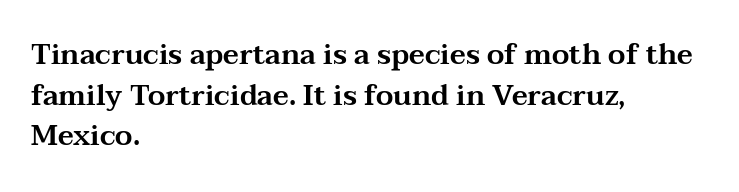
{"serif": "yes", "italic": "no", "width": "wide", "stroke_contrast": "medium", "x_height": "medium", "monospaced": "no", "underline": "no", "align": "left", "line_spacing": "normal", "line_spacing_ratio": 1.45, "letter_spacing": "normal", "letter_spacing_em": 0.0, "glyph_px": 28}
